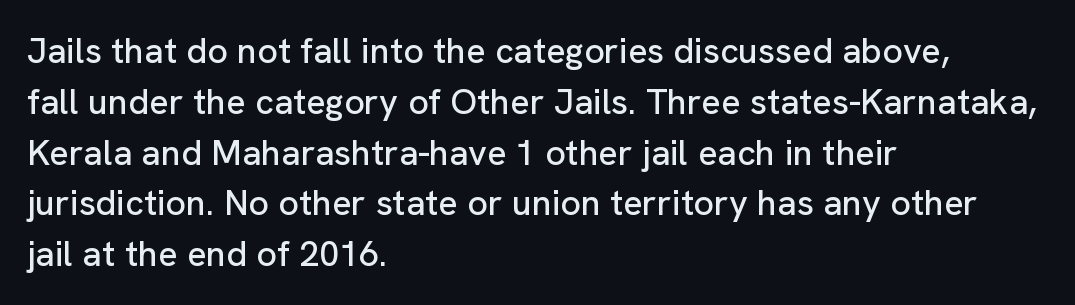
{"serif": "no", "italic": "no", "width": "normal", "stroke_contrast": "low", "x_height": "medium", "monospaced": "no", "underline": "no", "align": "left", "line_spacing": "normal", "line_spacing_ratio": 1.41, "letter_spacing": "normal", "letter_spacing_em": 0.0, "glyph_px": 36}
